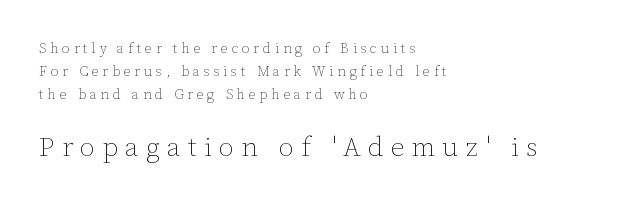
Leading matches the norm, producing a regular column. Does extra space separate the letters? Yes, quite a lot of it. No extra ink here — the face is not bold. The baseline area is clear. Visually the block forms a straight wall on the left and a jagged coastline on the right.
